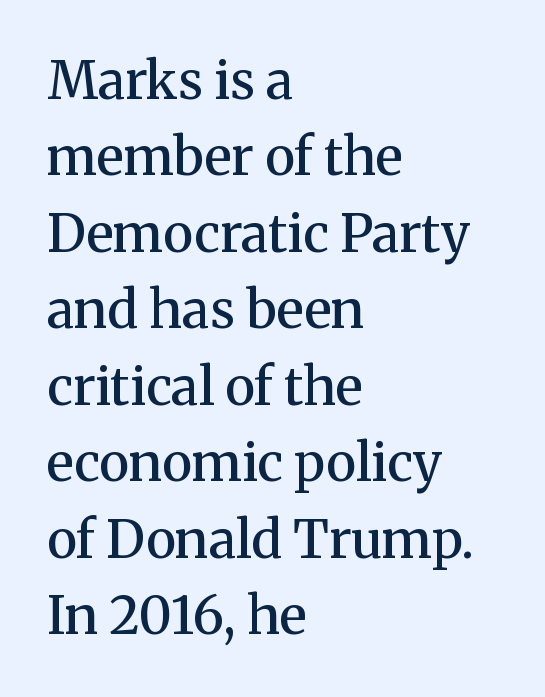
Q: Is the text bold? A: Semi-bold.
Q: Is the text italic (slanted)? A: No, it is upright.
Q: Is the typeface a serif or a sans-serif typeface? A: Serif.
Q: Is the text underlined? A: No.
Q: How is the paragraph aligned? A: Left-aligned.
Q: Is the spacing between letters normal or unusually wide? A: Normal.
Q: Is the spacing between lines tight, normal or loose? A: Normal.
Q: Width (condensed, normal, or wide)? A: Normal.
Q: Stroke contrast? A: Medium.
Q: x-height? A: Medium.
Q: Monospaced? A: No.
